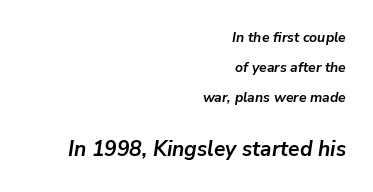
Horizontal alignment here is rightward, an uncommon choice for prose. These two chunks differ in scale, with the bottom chunk taking the larger measure. Between one letter and the next there's only the usual sliver of space. A typesetter would call this leading open, well beyond the default. Bare-footed words on every line.
